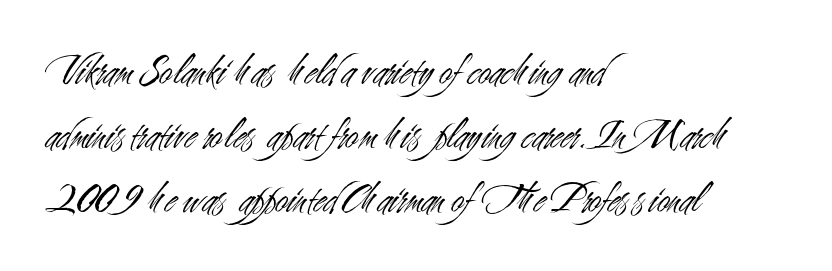
Each letter keeps its own natural width here, so spacing adapts to shape. Short and long lines alike share a common starting point at left. The passage shown has conventional tracking throughout. Letters have the restrained weight of plain body copy at most. The glyphs in this specimen are sans serif. If you measured baseline to baseline, you'd find a middling distance.
